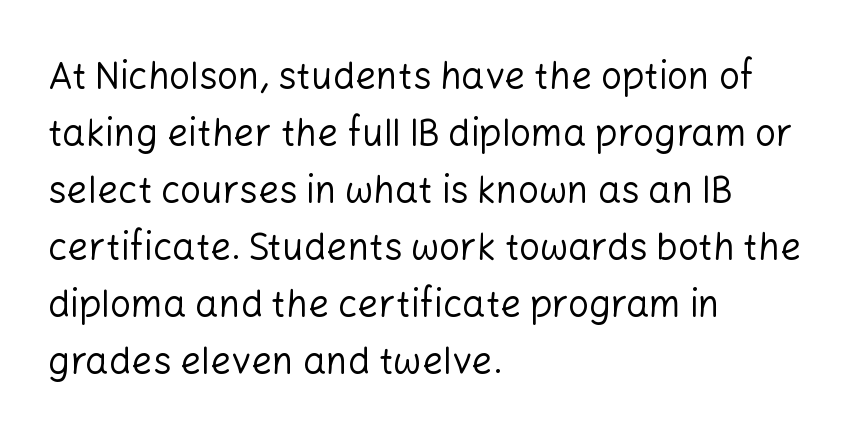
{"serif": "no", "italic": "no", "bold": "no", "weight": "regular", "width": "normal", "stroke_contrast": "low", "x_height": "medium", "monospaced": "no", "underline": "no", "align": "left", "line_spacing": "normal", "line_spacing_ratio": 1.54, "letter_spacing": "normal", "letter_spacing_em": 0.0, "glyph_px": 37}
